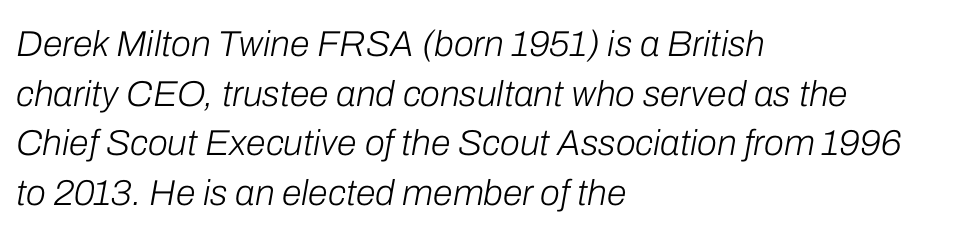
Q: Is the text bold? A: No.
Q: Is the text italic (slanted)? A: Yes, it leans right by about 10 degrees.
Q: Is the text underlined? A: No.
Q: How is the paragraph aligned? A: Left-aligned.
Q: Is the spacing between letters normal or unusually wide? A: Normal.
Q: Is the spacing between lines tight, normal or loose? A: Normal.
Q: Width (condensed, normal, or wide)? A: Normal.
Q: Stroke contrast? A: Low.
Q: x-height? A: Medium.
Q: Monospaced? A: No.
